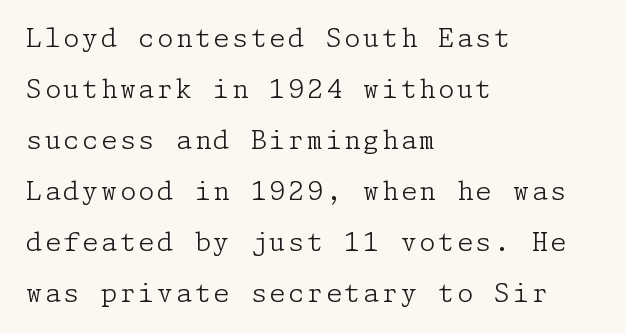
Q: Is the text bold? A: No.
Q: Is the text italic (slanted)? A: No, it is upright.
Q: Is the text underlined? A: No.
Q: How is the paragraph aligned? A: Left-aligned.
Q: Is the spacing between lines tight, normal or loose? A: Loose.
